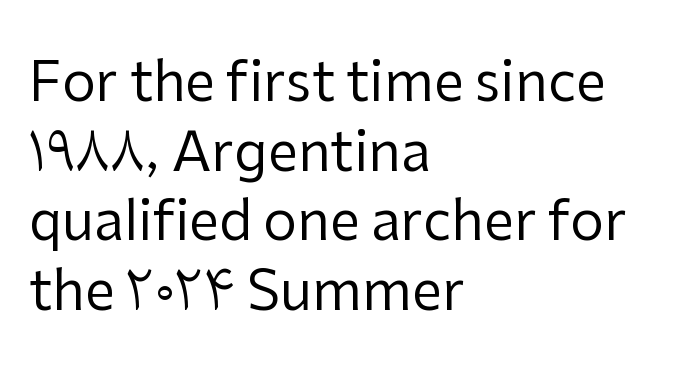
{"serif": "no", "italic": "no", "bold": "no", "weight": "regular", "width": "normal", "stroke_contrast": "low", "x_height": "medium", "monospaced": "no", "underline": "no", "align": "left", "line_spacing": "normal", "line_spacing_ratio": 1.29, "letter_spacing": "normal", "letter_spacing_em": 0.0, "glyph_px": 54}
